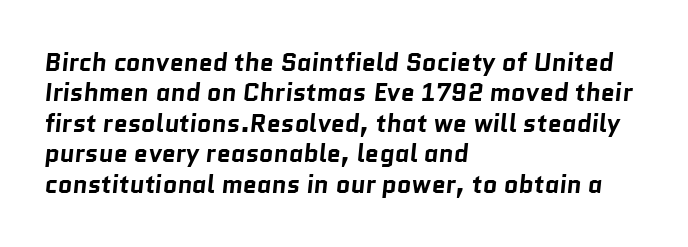
Q: Is the text bold? A: Yes.
Q: Is the text underlined? A: No.
Q: How is the paragraph aligned? A: Left-aligned.
Q: Is the spacing between letters normal or unusually wide? A: Normal.
